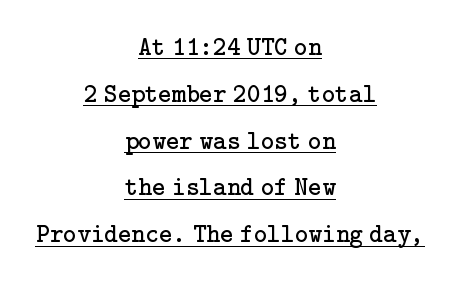
The image shows 26 px text type, upright; set centered, line spacing 1.8x, normal letter spacing, underlined.
